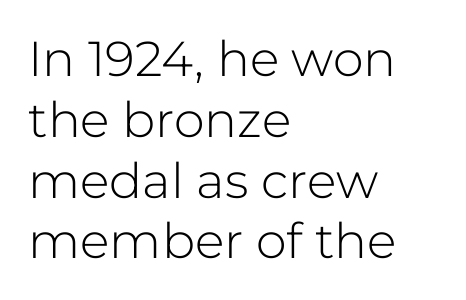
Compared with a typical body face, this is equally light or lighter still. Spacing verdict: proportional, widths tailored to each character. Classification — sans serif. The foot of each line stays bare and open. If you drew a ruler down the left edge, every line would touch it.
